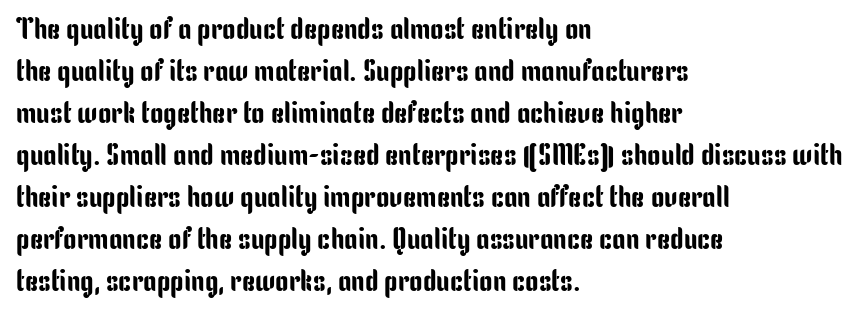
The image shows 30 px condensed sans-serif type, upright; set left-aligned, normal line spacing (1.4x), normal letter spacing, not underlined; low stroke contrast and a medium x-height.
